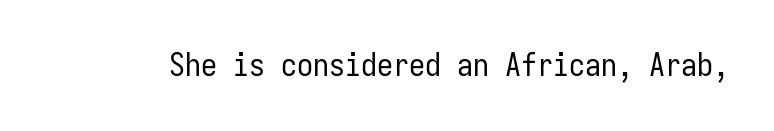
Here the designer chose a console-style face with uniform glyph widths. Weight: in the light-to-regular range. The glyphs in this specimen are sans serif. The baseline area is clear.
